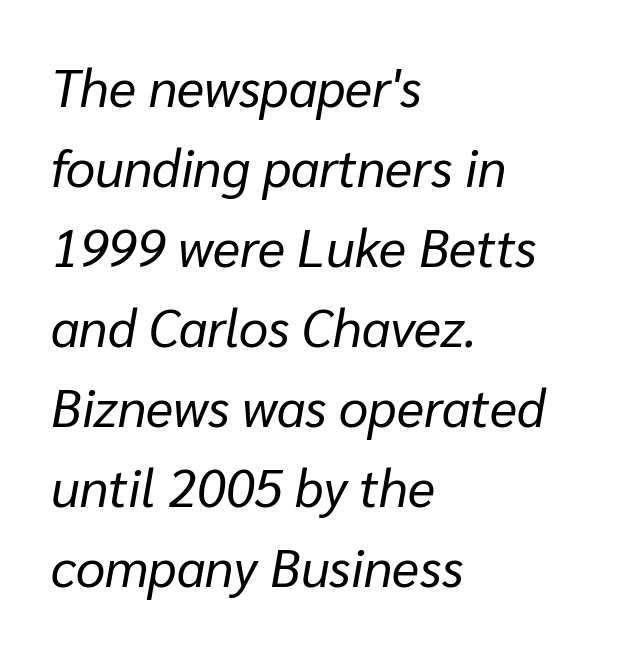
The image shows 52 px regular-weight type, italic (leaning right); set left-aligned, normal line spacing (1.54x), normal letter spacing, not underlined; low stroke contrast and a medium x-height.
